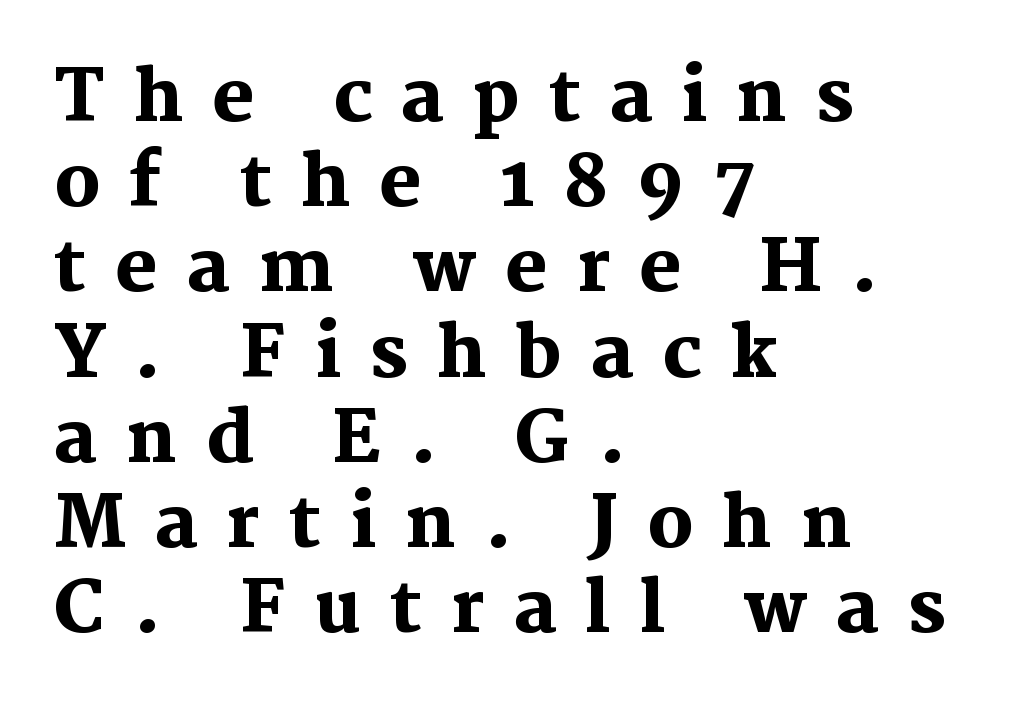
The image shows 71 px heavy serif type, upright; set left-aligned, line spacing 1.2x, unusually wide letter spacing (+0.41 em), not underlined; medium stroke contrast and a medium x-height.
